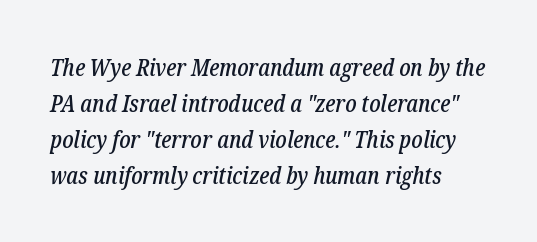
Compared with typical body copy, the letter spacing here is the same. The space directly below the letters is spotless. Casual observation: everything's shoved over to the left. Compared with typical paragraphs, the rows here are spaced about the same. Italic? Definitely — the glyphs are oblique.
